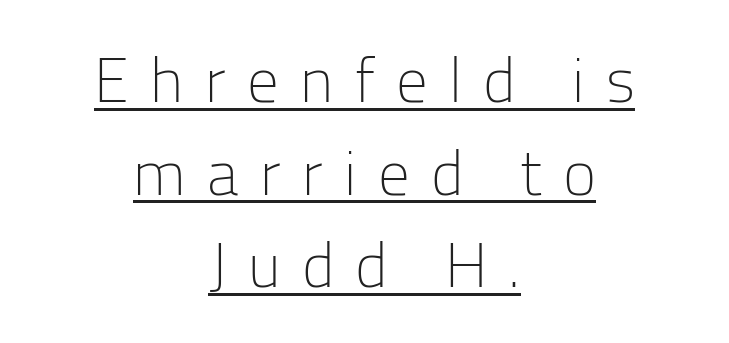
Q: Is the text bold? A: No.
Q: Is the text italic (slanted)? A: No, it is upright.
Q: Is the typeface a serif or a sans-serif typeface? A: Sans-serif.
Q: Is the text underlined? A: Yes.
Q: How is the paragraph aligned? A: Centered.
Q: Is the spacing between letters normal or unusually wide? A: Unusually wide.
Q: Is the spacing between lines tight, normal or loose? A: Normal.
Q: Width (condensed, normal, or wide)? A: Normal.
Q: Stroke contrast? A: Low.
Q: x-height? A: Medium.
Q: Monospaced? A: No.
